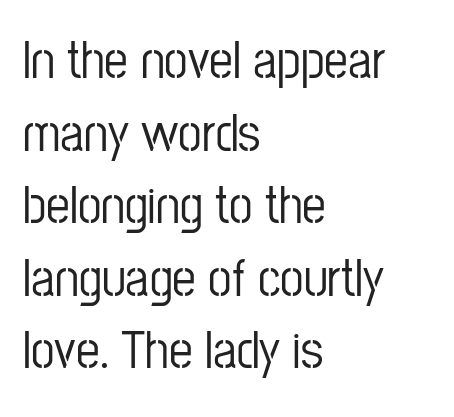
{"serif": "no", "italic": "no", "width": "condensed", "stroke_contrast": "low", "x_height": "medium", "monospaced": "no", "underline": "no", "align": "left", "line_spacing": "normal", "line_spacing_ratio": 1.37, "letter_spacing": "normal", "letter_spacing_em": 0.0, "glyph_px": 53}
